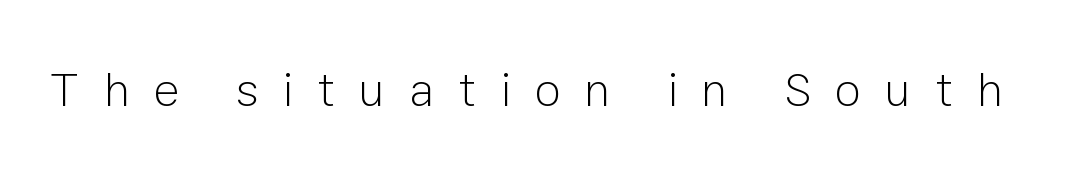
No letter is thick-stroked: the sample isn't bold. This sample has the flowing, uneven cadence of proportional lettering. The foot of each line stays bare and open. Unlike italic type, these characters show no tilt at all.
